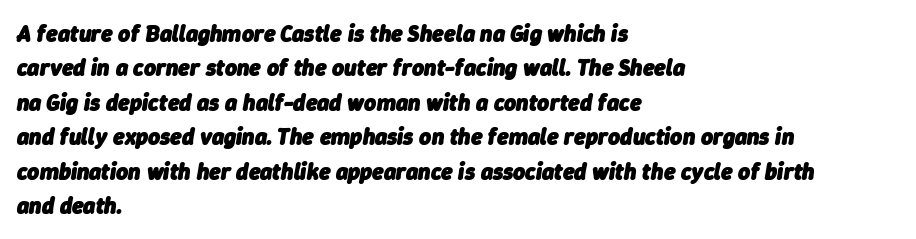
Each row of text sits above clean, open space. Slanted lettering throughout. Weight: bold. Here the glyphs are tracked normally, forming tight word shapes.
